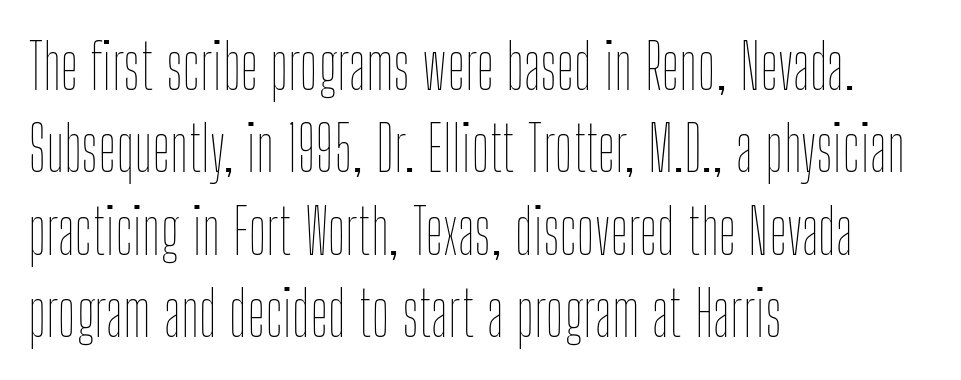
{"italic": "no", "bold": "no", "weight": "thin", "width": "condensed", "stroke_contrast": "low", "x_height": "medium", "monospaced": "no", "underline": "no", "align": "left", "line_spacing": "normal", "line_spacing_ratio": 1.33, "letter_spacing": "normal", "letter_spacing_em": 0.0, "glyph_px": 62}
